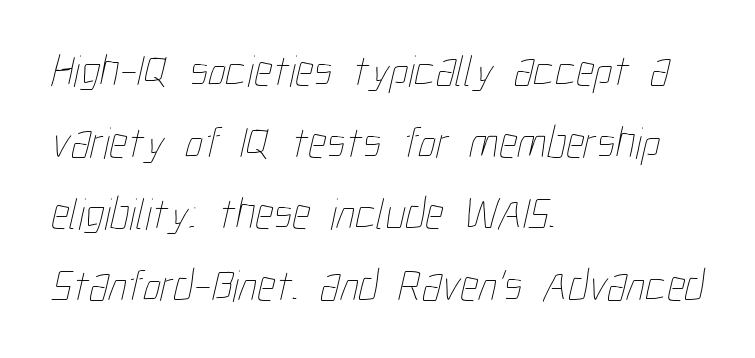
{"bold": "no", "weight": "thin", "width": "condensed", "stroke_contrast": "low", "x_height": "medium", "monospaced": "no", "underline": "no", "align": "left", "line_spacing": "normal", "line_spacing_ratio": 1.59, "letter_spacing": "normal", "letter_spacing_em": 0.0, "glyph_px": 45}
